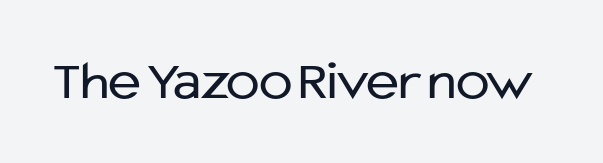
{"serif": "no", "italic": "no", "bold": "no", "weight": "regular", "width": "normal", "stroke_contrast": "low", "x_height": "medium", "monospaced": "no", "underline": "no", "letter_spacing": "normal", "letter_spacing_em": 0.0, "glyph_px": 56}
